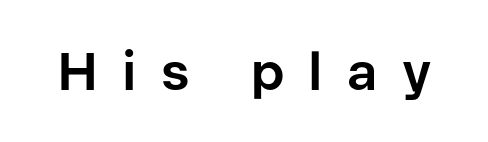
Varying glyph widths throughout — classic text-font behaviour. Ascenders rise straight up at ninety degrees. Is the type bold? Yes — the strokes are clearly thick and heavy. These lines are composed in type without serifs. A clean baseline with only descenders dipping below it. This sample uses expanded letter spacing, leaving extra air between glyphs.
